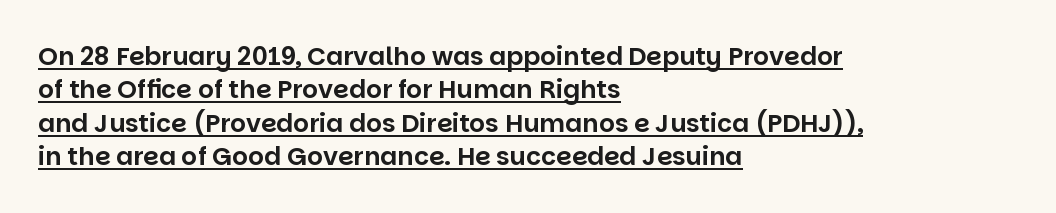
{"italic": "no", "underline": "yes", "align": "left", "line_spacing": "normal", "line_spacing_ratio": 1.34, "letter_spacing": "normal", "letter_spacing_em": 0.0, "glyph_px": 25}
